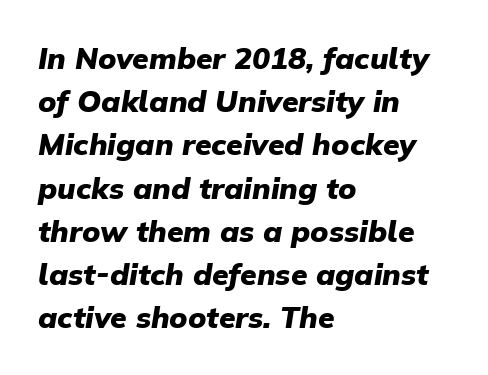
In terms of leading, this rendering sits right in the middle. Pretty heavy lettering here — definitely bold. The glyphs are unaccompanied by any horizontal stroke below them. Short note: letters normally spaced. Each letter keeps its own natural width here, so spacing adapts to shape. Compared with a centered layout, this one pins lines to the left instead.
